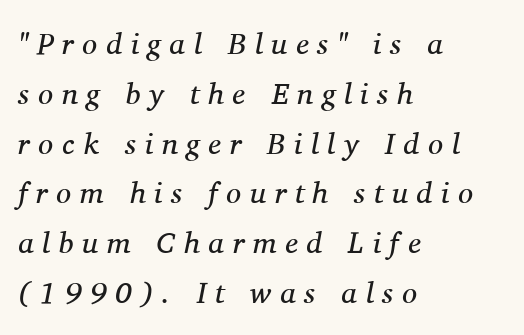
Q: Is the text bold? A: No.
Q: Is the text italic (slanted)? A: Yes, it leans right by about 11 degrees.
Q: Is the typeface a serif or a sans-serif typeface? A: Serif.
Q: Is the text underlined? A: No.
Q: How is the paragraph aligned? A: Left-aligned.
Q: Is the spacing between letters normal or unusually wide? A: Unusually wide.
Q: Is the spacing between lines tight, normal or loose? A: Normal.
Q: Width (condensed, normal, or wide)? A: Normal.
Q: Stroke contrast? A: Medium.
Q: x-height? A: Medium.
Q: Monospaced? A: No.
